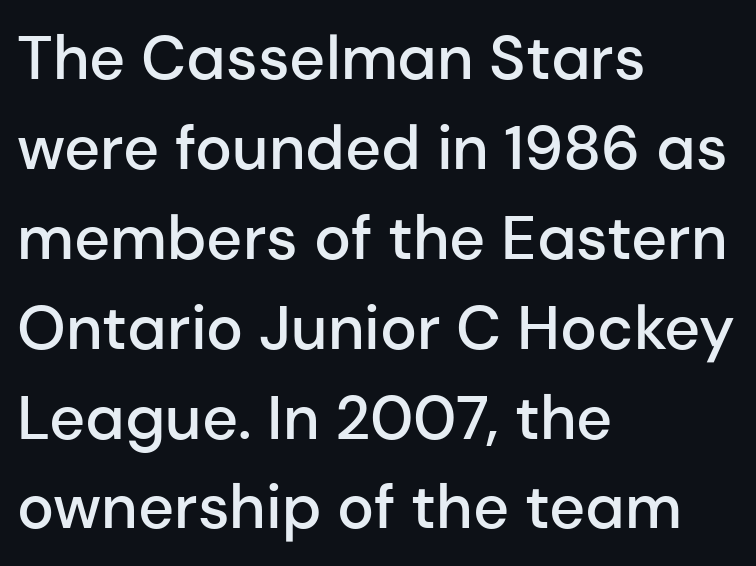
Q: Is the text bold? A: Semi-bold.
Q: Is the text italic (slanted)? A: No, it is upright.
Q: Is the typeface a serif or a sans-serif typeface? A: Sans-serif.
Q: Is the text underlined? A: No.
Q: How is the paragraph aligned? A: Left-aligned.
Q: Is the spacing between letters normal or unusually wide? A: Normal.
Q: Is the spacing between lines tight, normal or loose? A: Normal.
Q: Width (condensed, normal, or wide)? A: Normal.
Q: Stroke contrast? A: Low.
Q: x-height? A: Medium.
Q: Monospaced? A: No.
